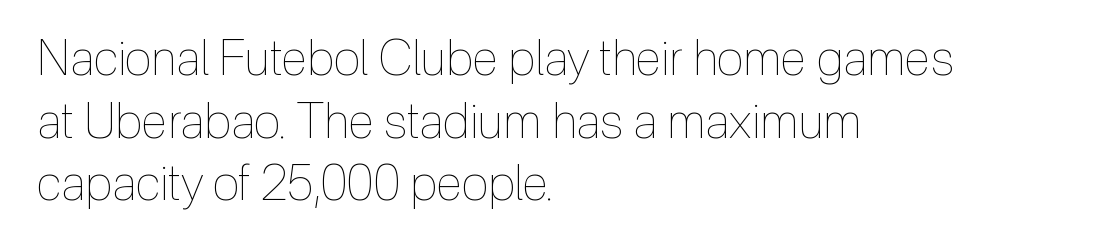
{"italic": "no", "bold": "no", "weight": "thin", "width": "condensed", "x_height": "medium", "monospaced": "no", "underline": "no", "align": "left", "line_spacing": "normal", "line_spacing_ratio": 1.28, "letter_spacing": "normal", "letter_spacing_em": 0.0, "glyph_px": 49}
